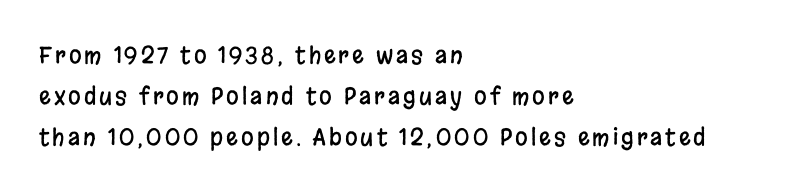
{"italic": "no", "underline": "no", "align": "left", "line_spacing_ratio": 1.79, "glyph_px": 23}
